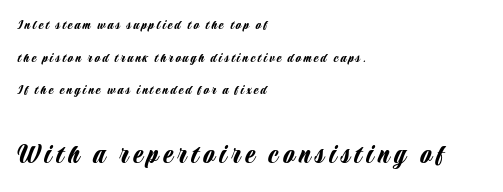
Words float on clear page, feet unadorned. The paragraph shown leans on its left margin. The letters advance in unequal steps, a hallmark of proportional type.
